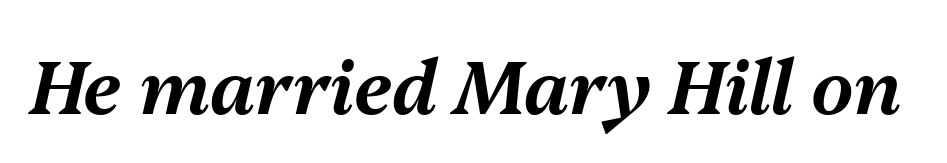
Each word holds together tightly as a unit, with standard inter-letter gaps. The glyphs are unaccompanied by any horizontal stroke below them. The axis of the letterforms is tilted away from vertical. Each letter keeps its own natural width here, so spacing adapts to shape.
